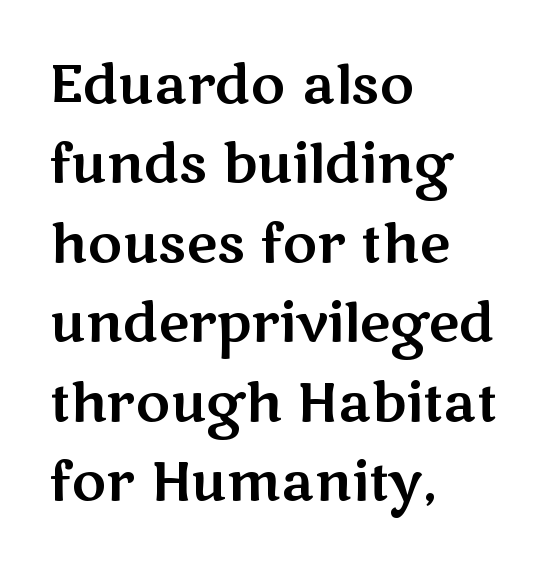
The image shows 53 px wide sans-serif type, upright; set left-aligned, normal line spacing (1.5x), normal letter spacing, not underlined; medium stroke contrast and a medium x-height.
